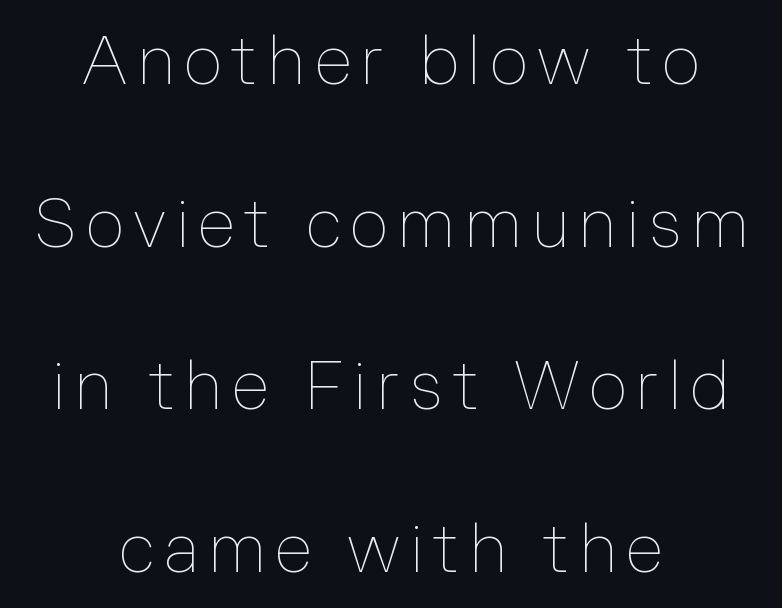
Q: Is the text bold? A: No.
Q: Is the text italic (slanted)? A: No, it is upright.
Q: Is the text underlined? A: No.
Q: How is the paragraph aligned? A: Centered.
Q: Is the spacing between lines tight, normal or loose? A: Loose.
Q: Width (condensed, normal, or wide)? A: Normal.
Q: Stroke contrast? A: Low.
Q: x-height? A: Medium.
Q: Monospaced? A: No.
